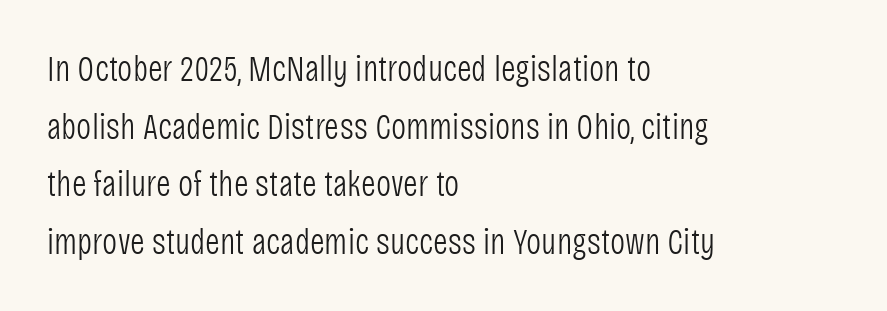
The block of text has a typical density, with ordinary space between rows. The face used here is rendered with its standard letterfit. The space beneath each line is pristine and unruled. Short and long lines alike share a common starting point at left. These lines were composed using upright roman letters.
